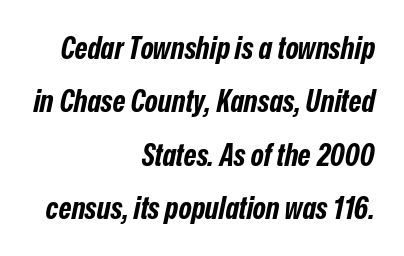
{"italic": "yes", "lean": "right", "slant_degrees": 12, "bold": "yes", "weight": "bold", "width": "condensed", "stroke_contrast": "low", "x_height": "medium", "monospaced": "no", "underline": "no", "align": "right", "line_spacing_ratio": 1.72, "letter_spacing": "normal", "letter_spacing_em": 0.0, "glyph_px": 31}
